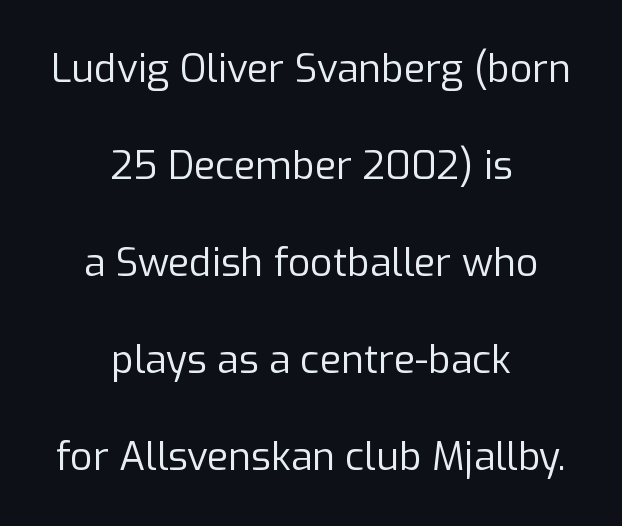
{"serif": "no", "italic": "no", "bold": "no", "weight": "regular", "width": "normal", "stroke_contrast": "low", "x_height": "medium", "monospaced": "no", "underline": "no", "align": "center", "line_spacing": "loose", "line_spacing_ratio": 2.49, "letter_spacing": "normal", "letter_spacing_em": 0.0, "glyph_px": 39}
